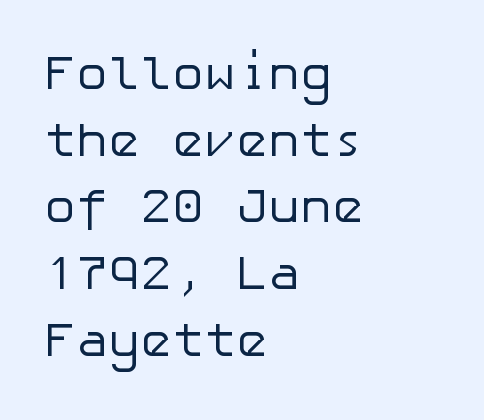
{"serif": "no", "italic": "no", "bold": "no", "weight": "regular", "width": "normal", "stroke_contrast": "low", "x_height": "medium", "underline": "no", "align": "left", "line_spacing": "normal", "line_spacing_ratio": 1.39, "letter_spacing": "normal", "letter_spacing_em": 0.0, "glyph_px": 48}
